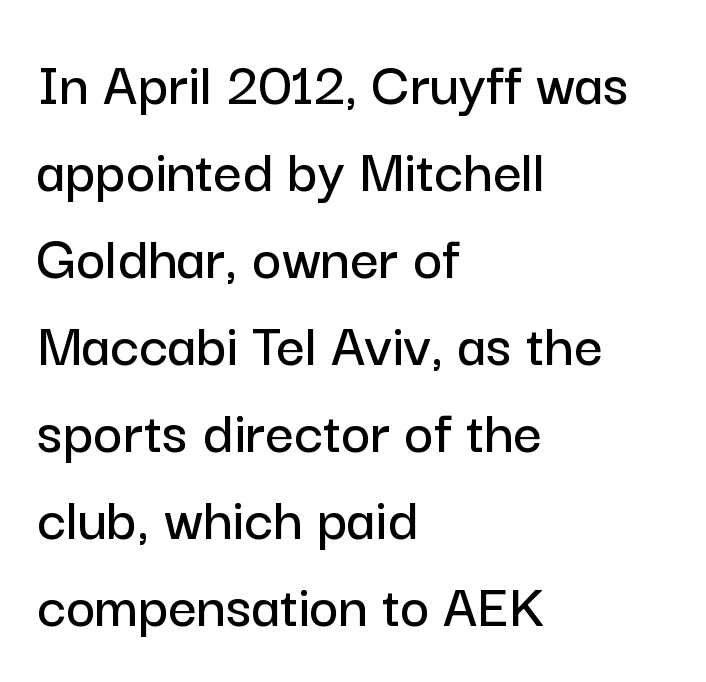
The image shows 63 px sans-serif type, upright; set left-aligned, normal line spacing (1.38x), normal letter spacing, not underlined; low stroke contrast and a medium x-height.
